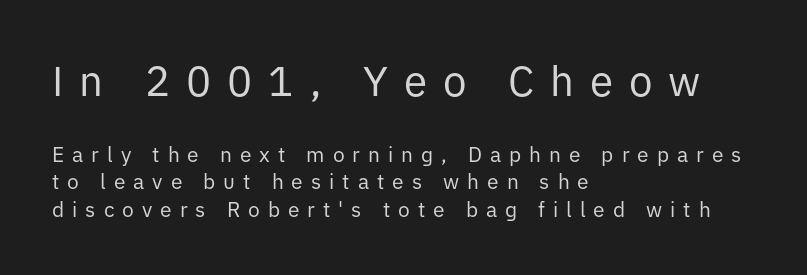
Type size steps down from the first block to the second. Posture: upright roman. Vertical spacing — default. The lines in this sample share a left origin and differ only in where they stop.
